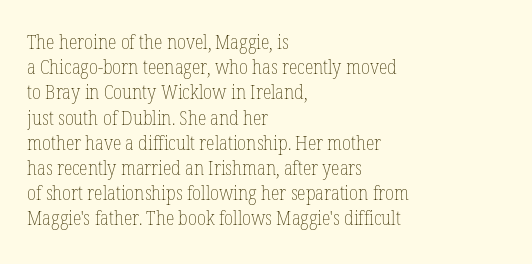
{"italic": "no", "bold": "no", "underline": "no", "align": "left", "line_spacing": "normal", "line_spacing_ratio": 1.26, "letter_spacing": "normal", "letter_spacing_em": 0.0, "glyph_px": 20}
